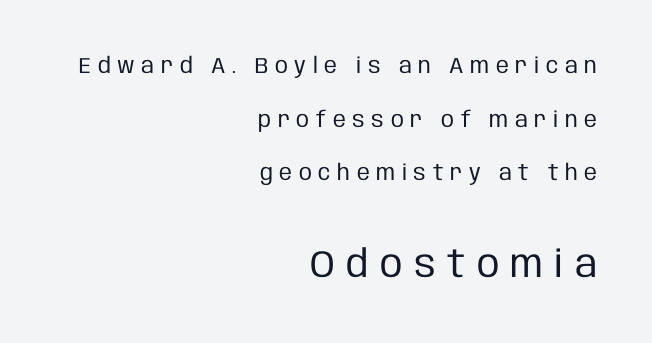
Think standard paragraph weight, or any step lighter than that. Quick note: interline space is abundant. The letters stand straight up with perfectly vertical stems. The second block has been scaled up relative to the first. Note the varied advance widths — an 'i' is clearly narrower than an 'm'. Teacher's note: observe the even right margin — that is flush-right alignment.
